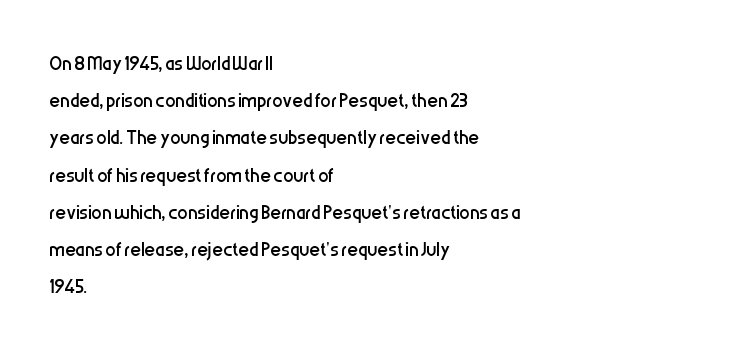
{"italic": "no", "bold": "no", "underline": "no", "align": "left", "line_spacing": "normal", "line_spacing_ratio": 1.43, "letter_spacing": "normal", "letter_spacing_em": 0.0, "glyph_px": 26}
